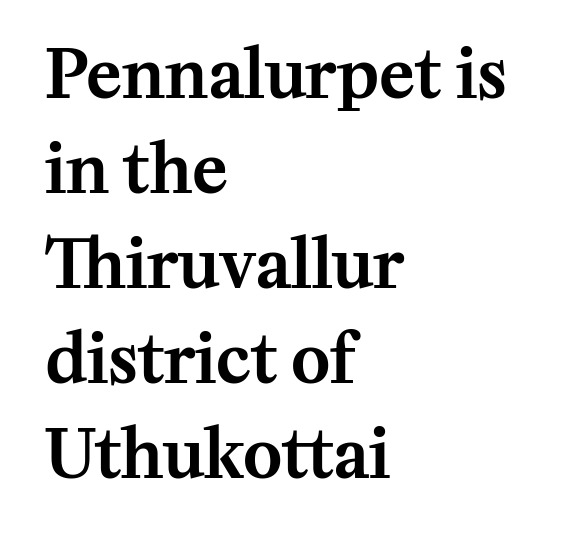
Default kerning and tracking; the words read as compact shapes. The letters advance in unequal steps, a hallmark of proportional type. The font family rendered here belongs to the serif group. Beneath every word, the page is bare.
